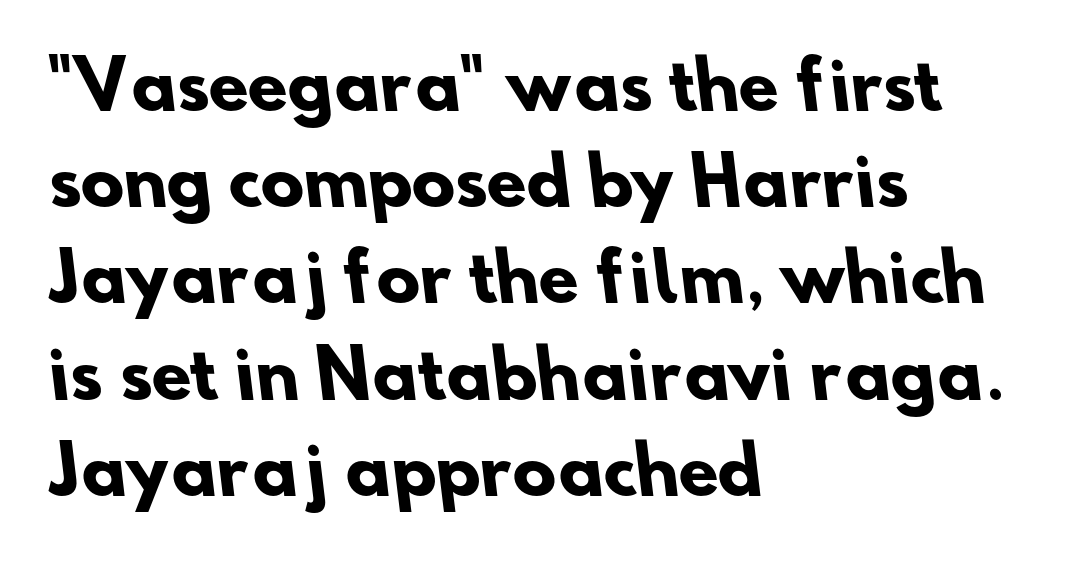
Q: Is the text bold? A: Yes.
Q: Is the typeface a serif or a sans-serif typeface? A: Sans-serif.
Q: Is the text underlined? A: No.
Q: How is the paragraph aligned? A: Left-aligned.
Q: Is the spacing between letters normal or unusually wide? A: Normal.
Q: Is the spacing between lines tight, normal or loose? A: Normal.
Q: Width (condensed, normal, or wide)? A: Normal.
Q: Stroke contrast? A: Low.
Q: x-height? A: Small.
Q: Monospaced? A: No.
